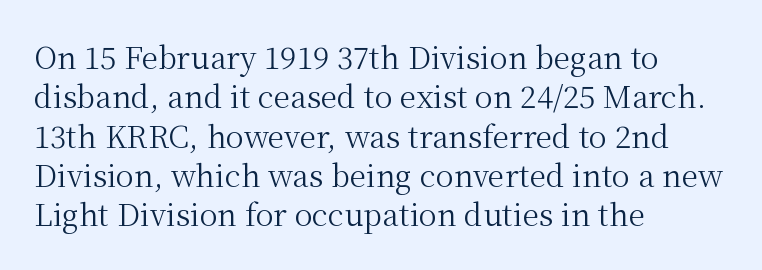
{"serif": "yes", "italic": "no", "bold": "no", "weight": "regular", "width": "normal", "stroke_contrast": "medium", "x_height": "medium", "monospaced": "no", "underline": "no", "align": "left", "line_spacing": "normal", "line_spacing_ratio": 1.31, "letter_spacing": "normal", "letter_spacing_em": 0.0, "glyph_px": 30}
